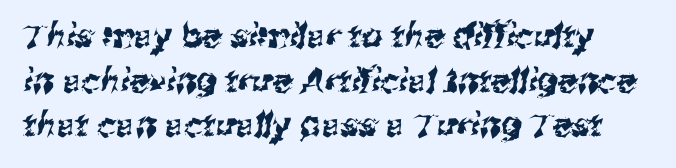
The image shows 33 px sans-serif type; set normal line spacing (1.35x), normal letter spacing, not underlined; medium stroke contrast and a medium x-height.
